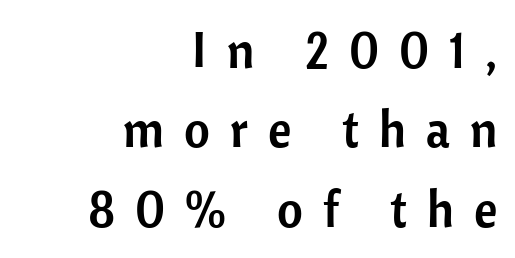
{"serif": "no", "italic": "no", "width": "normal", "stroke_contrast": "low", "x_height": "medium", "monospaced": "no", "underline": "no", "align": "right", "line_spacing": "normal", "line_spacing_ratio": 1.59, "letter_spacing": "wide", "letter_spacing_em": 0.4, "glyph_px": 50}
